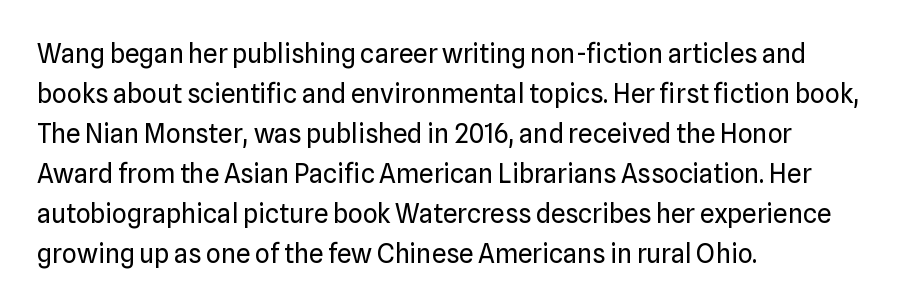
Descender tails drop into unmarked territory. Stroke mass is kept to a normal reading level or below. Default kerning and tracking; the words read as compact shapes. Teacher's note: observe the even left margin — that is flush-left alignment.
